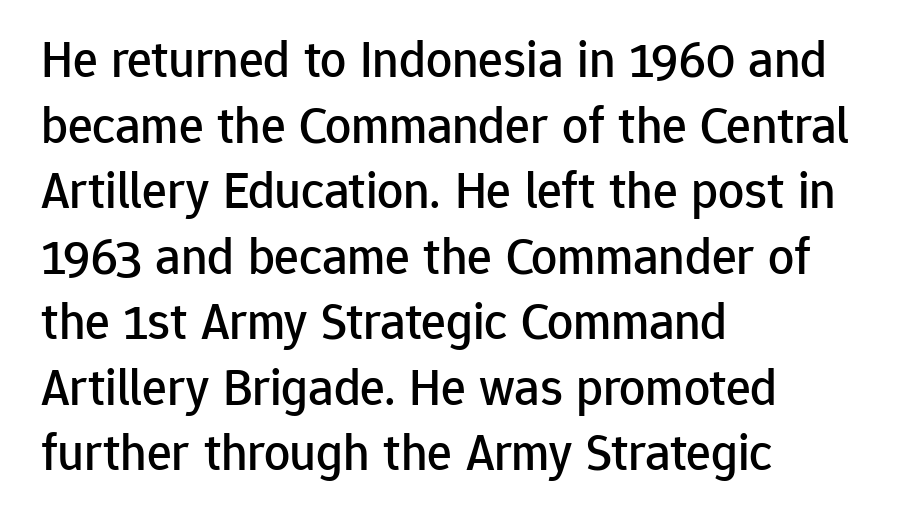
Spacing verdict: proportional, widths tailored to each character. This is the regular roman posture of the typeface. Normally led — the rows are evenly, conventionally spaced. Letters rest on an invisible, unmarked baseline.
